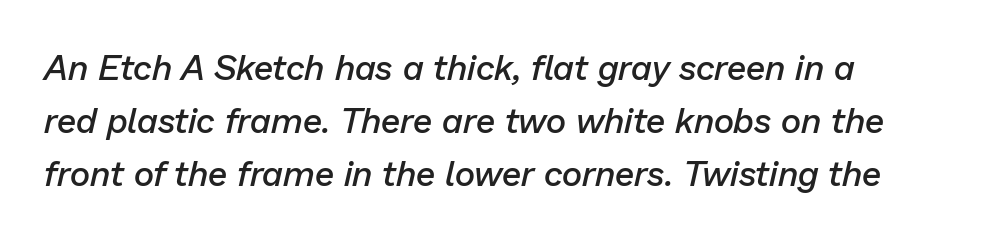
{"italic": "yes", "lean": "right", "slant_degrees": 13, "bold": "semi", "weight": "semibold", "width": "normal", "stroke_contrast": "low", "x_height": "medium", "monospaced": "no", "underline": "no", "align": "left", "line_spacing": "normal", "line_spacing_ratio": 1.51, "letter_spacing": "normal", "letter_spacing_em": 0.0, "glyph_px": 35}
